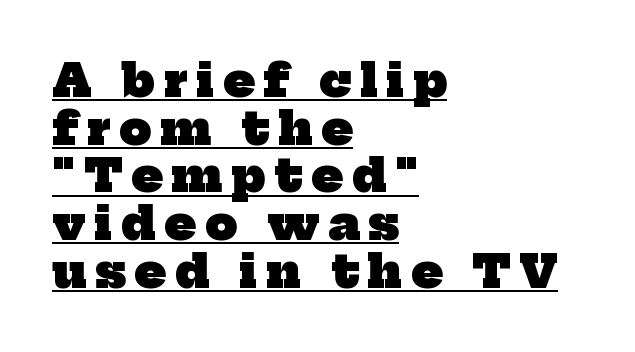
A classic flush-left, rag-right setting is used for this passage. Here the designer chose a conventional face with non-uniform glyph widths. Check the space under the baseline: a stroke is drawn there. As a designer I'd log this as weight 700, bold. A typesetter would label this face a serif. Vertically, the passage feels compressed, each row crowding the next.
